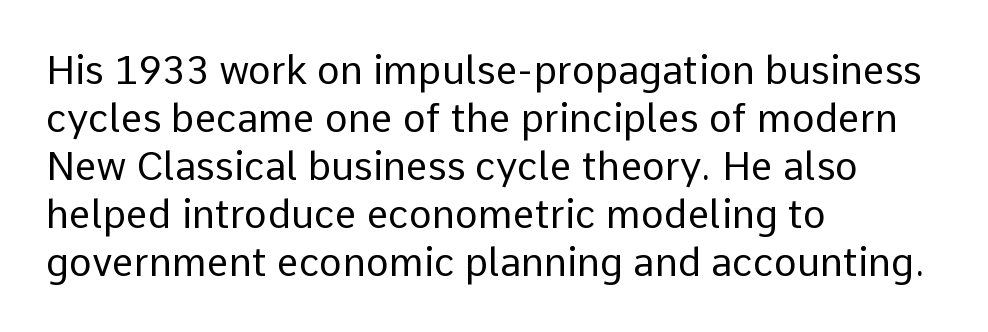
The rendering uses natural spacing where letterforms have individual widths. Compared with a typical body face, this is equally light or lighter still. The gap between lines stays unmarked. Each word holds together tightly as a unit, with standard inter-letter gaps. These lines stack with their left ends in a neat column.
